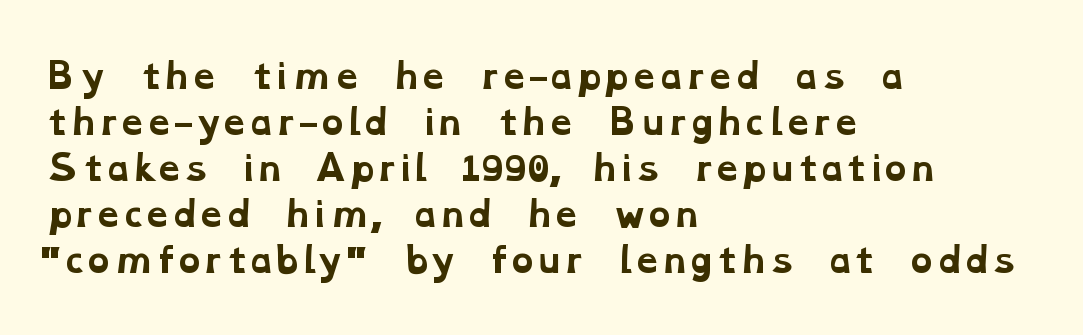
The image shows 34 px bold, wide serif type; set left-aligned, normal line spacing (1.35x), normal letter spacing, not underlined; low stroke contrast and a medium x-height.
